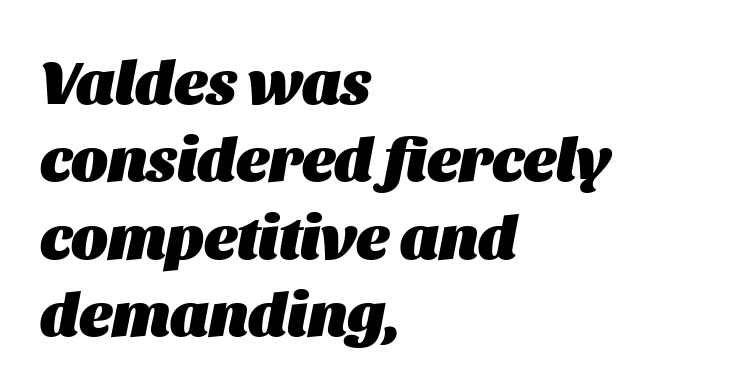
Typeset ragged right — the left edge is the straight one. This sample uses an oblique cut, with every glyph tilted off the vertical. Is this a fixed-width face? No — the glyphs have proportional, varying widths. This block has exactly the height ordinary leading produces. Just letters on the line, the space beneath them empty. The letters sit at their default tracking, neither squeezed nor spread.
